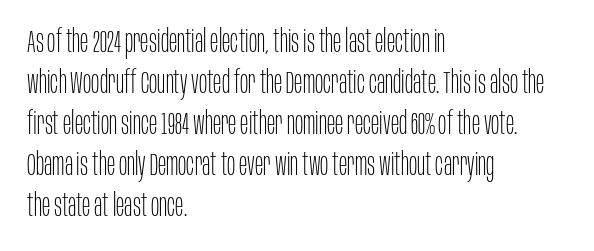
{"serif": "no", "italic": "no", "bold": "no", "weight": "thin", "width": "condensed", "stroke_contrast": "low", "x_height": "large", "monospaced": "no", "underline": "no", "align": "left", "line_spacing": "normal", "line_spacing_ratio": 1.32, "letter_spacing": "normal", "letter_spacing_em": 0.0, "glyph_px": 31}
